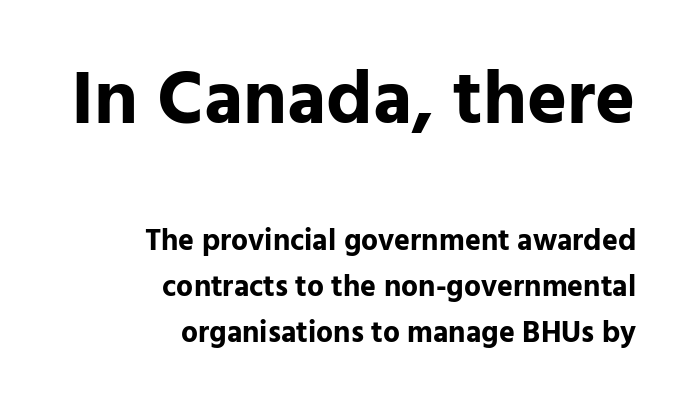
{"serif": "no", "italic": "no", "bold": "yes", "weight": "bold", "width": "normal", "stroke_contrast": "low", "x_height": "medium", "monospaced": "no", "underline": "no", "align": "right", "line_spacing": "normal", "line_spacing_ratio": 1.52, "letter_spacing": "normal", "letter_spacing_em": 0.0, "larger_block": "first", "size_ratio": 2.53, "glyph_px": 76}
